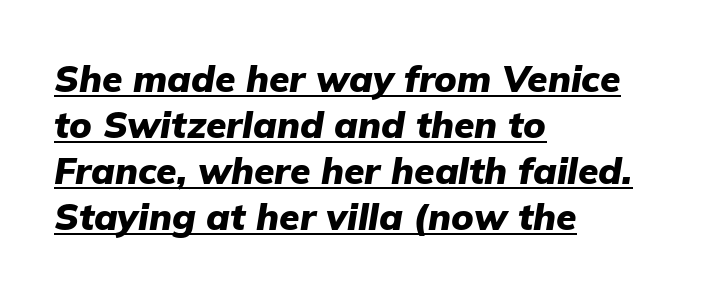
Looks like regular typesetting: each glyph gets only the width it needs. The passage is arranged the way most books set body copy — flush left. You can see a thin bar hugging the bottom of the glyphs. Typesetter's note: full bold, strokes at maximum text heaviness. The whole block is typeset with a tilt.
